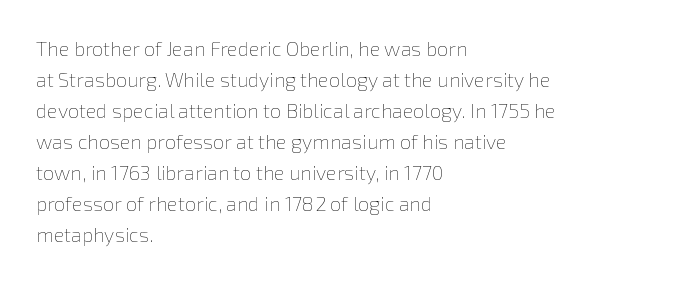
{"italic": "no", "bold": "no", "underline": "no", "align": "left", "line_spacing": "normal", "line_spacing_ratio": 1.55, "letter_spacing": "normal", "letter_spacing_em": 0.0, "glyph_px": 20}
